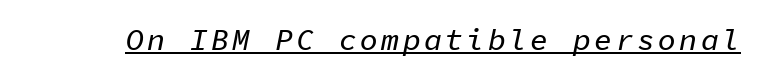
The image shows 30 px text type, italic (leaning right), monospaced; set underlined; low stroke contrast and a medium x-height.
